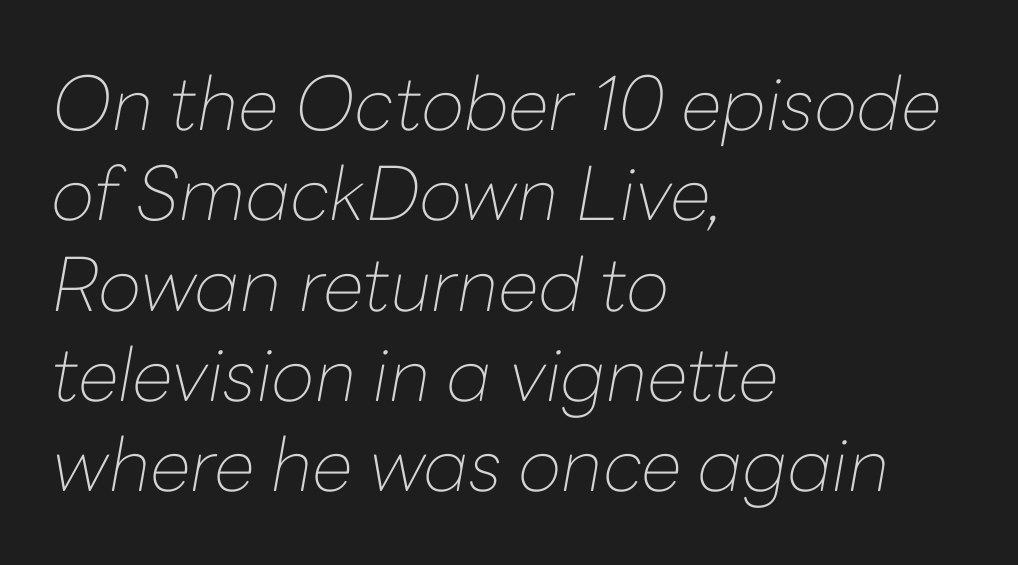
{"italic": "yes", "lean": "right", "slant_degrees": 10, "bold": "no", "weight": "thin", "width": "normal", "stroke_contrast": "low", "x_height": "medium", "monospaced": "no", "underline": "no", "align": "left", "line_spacing_ratio": 1.22, "letter_spacing": "normal", "letter_spacing_em": 0.0, "glyph_px": 74}
